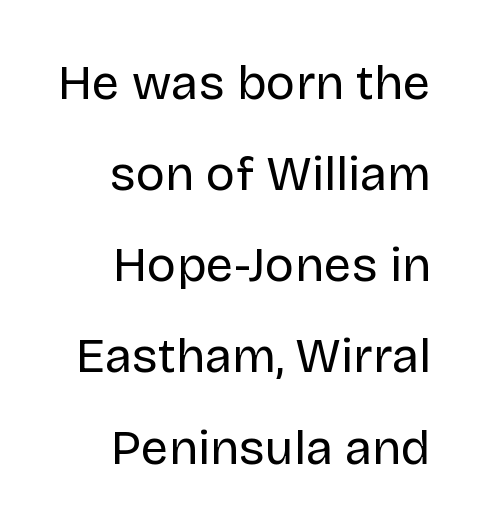
Only glyphs here, with clear space below each row. Vertical strokes here are truly vertical. The typeface chosen for these lines omits serifs. Each letter keeps its own natural width here, so spacing adapts to shape.
